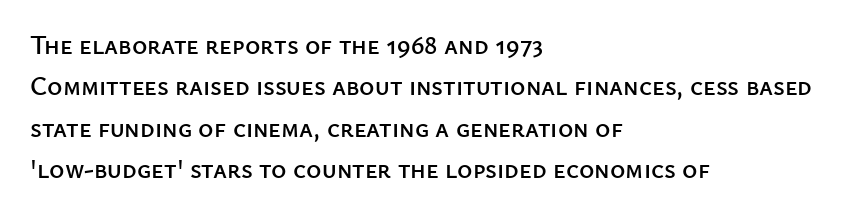
{"italic": "no", "underline": "no", "align": "left", "line_spacing": "normal", "line_spacing_ratio": 1.59, "letter_spacing": "normal", "letter_spacing_em": 0.0, "glyph_px": 26}
